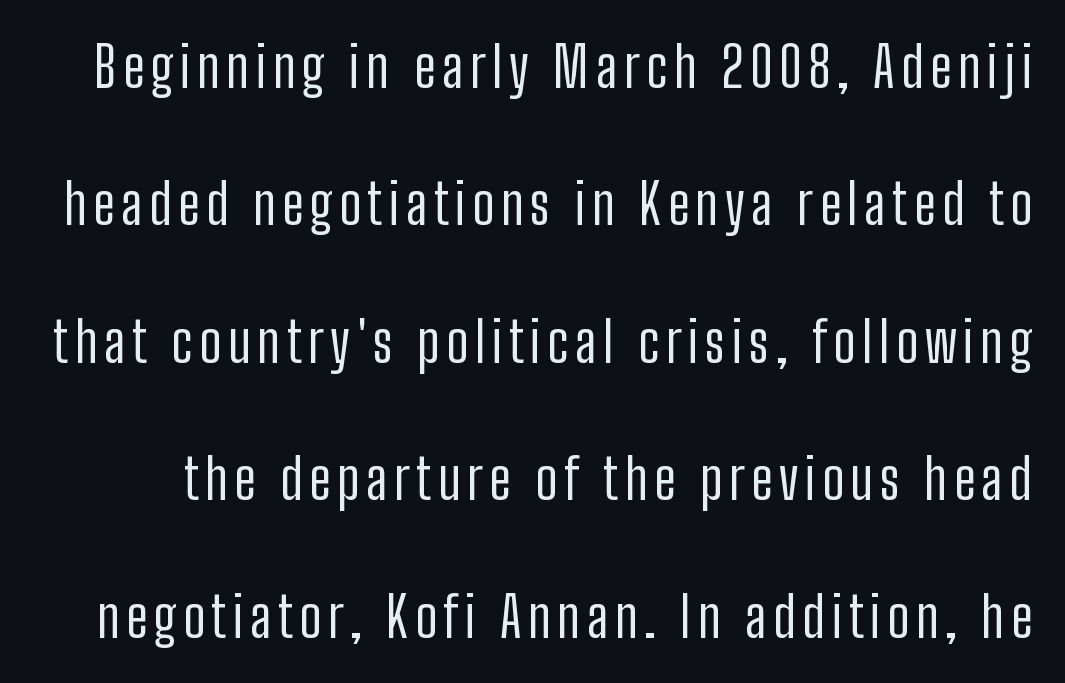
{"serif": "no", "italic": "no", "bold": "no", "weight": "regular", "width": "condensed", "stroke_contrast": "low", "x_height": "medium", "monospaced": "no", "underline": "no", "line_spacing": "loose", "line_spacing_ratio": 2.5, "glyph_px": 55}
